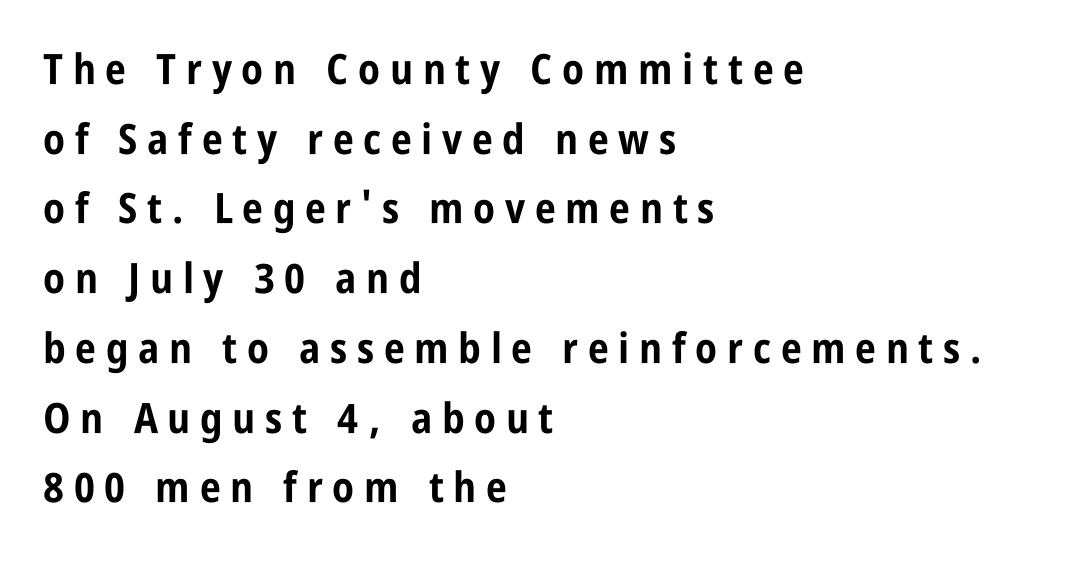
Q: Is the text bold? A: Yes.
Q: Is the text italic (slanted)? A: No, it is upright.
Q: Is the typeface a serif or a sans-serif typeface? A: Sans-serif.
Q: Is the text underlined? A: No.
Q: How is the paragraph aligned? A: Left-aligned.
Q: Is the spacing between letters normal or unusually wide? A: Unusually wide.
Q: Is the spacing between lines tight, normal or loose? A: Normal.
Q: Width (condensed, normal, or wide)? A: Condensed.
Q: Stroke contrast? A: Low.
Q: x-height? A: Large.
Q: Monospaced? A: No.
